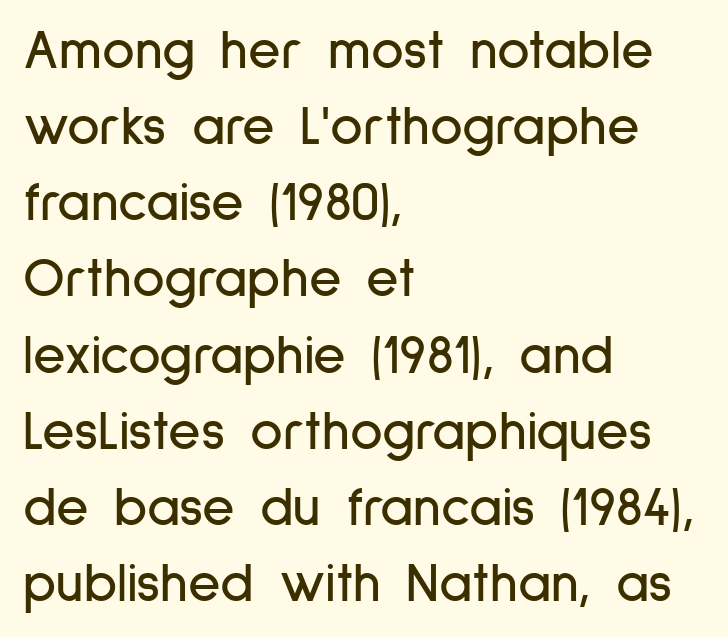
Q: Is the text italic (slanted)? A: No, it is upright.
Q: Is the typeface a serif or a sans-serif typeface? A: Sans-serif.
Q: Is the text underlined? A: No.
Q: How is the paragraph aligned? A: Left-aligned.
Q: Is the spacing between letters normal or unusually wide? A: Normal.
Q: Is the spacing between lines tight, normal or loose? A: Normal.
Q: Width (condensed, normal, or wide)? A: Condensed.
Q: Stroke contrast? A: Low.
Q: x-height? A: Medium.
Q: Monospaced? A: No.
